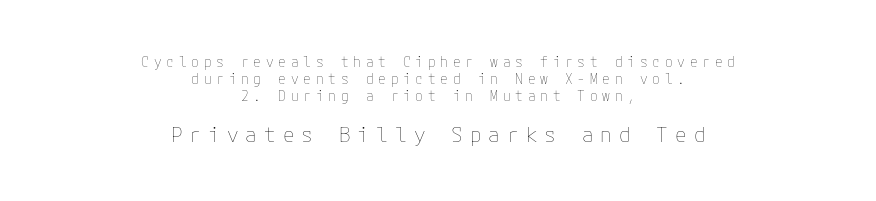
Q: Is the text bold? A: No.
Q: Is the text italic (slanted)? A: No, it is upright.
Q: Is the text underlined? A: No.
Q: How is the paragraph aligned? A: Centered.
Q: Is the spacing between letters normal or unusually wide? A: Unusually wide.
Q: Which block of text is set in a larger size, the first (top) or the second (bottom)? A: The second (bottom) one.
